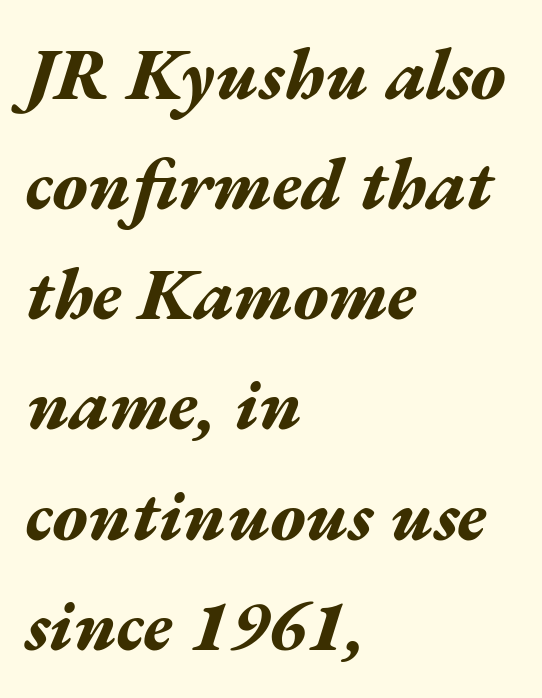
Q: Is the text bold? A: Yes.
Q: Is the text italic (slanted)? A: Yes, it leans right by about 17 degrees.
Q: Is the text underlined? A: No.
Q: How is the paragraph aligned? A: Left-aligned.
Q: Is the spacing between letters normal or unusually wide? A: Normal.
Q: Is the spacing between lines tight, normal or loose? A: Normal.
Q: Width (condensed, normal, or wide)? A: Wide.
Q: Stroke contrast? A: Medium.
Q: x-height? A: Medium.
Q: Monospaced? A: No.
